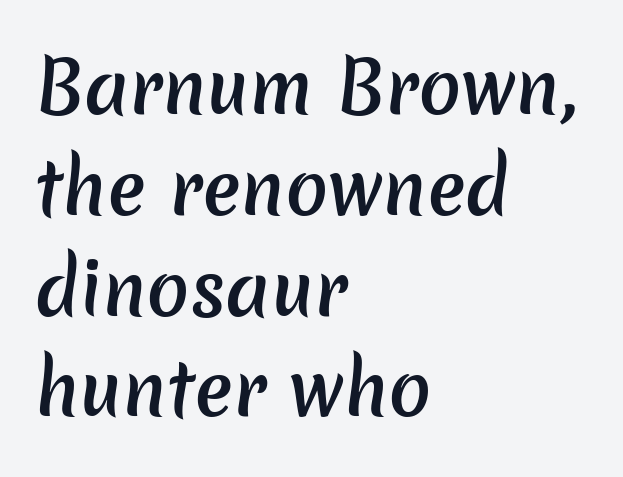
Q: Is the text bold? A: Semi-bold.
Q: Is the typeface a serif or a sans-serif typeface? A: Sans-serif.
Q: Is the text underlined? A: No.
Q: How is the paragraph aligned? A: Left-aligned.
Q: Is the spacing between letters normal or unusually wide? A: Normal.
Q: Is the spacing between lines tight, normal or loose? A: Normal.
Q: Width (condensed, normal, or wide)? A: Normal.
Q: Stroke contrast? A: Low.
Q: x-height? A: Medium.
Q: Monospaced? A: No.
